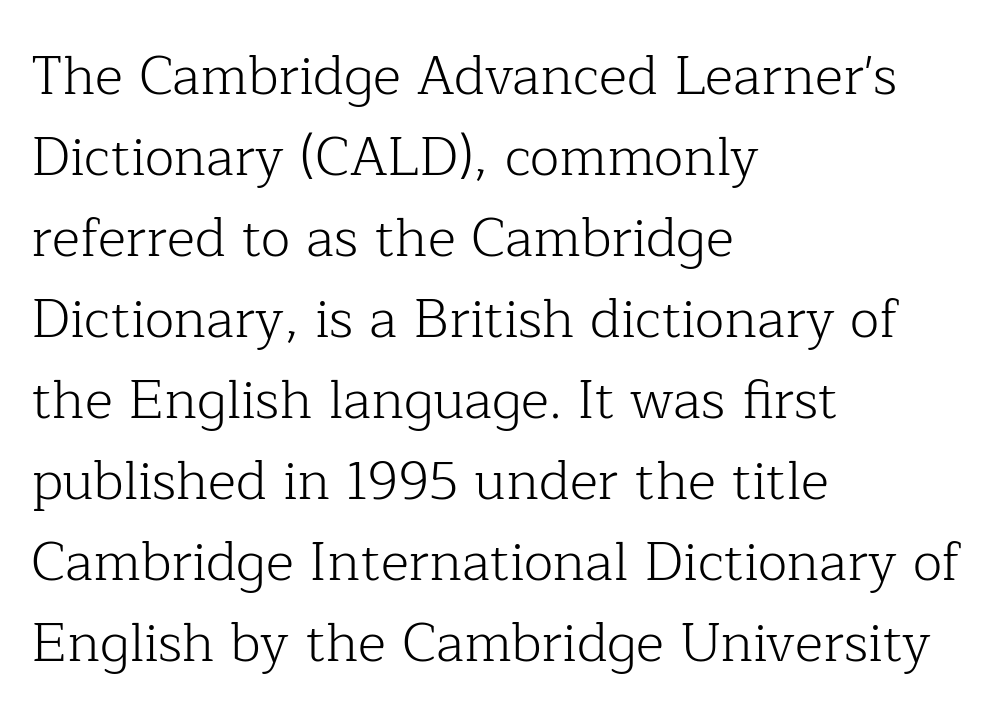
{"serif": "yes", "italic": "no", "bold": "no", "weight": "light", "width": "normal", "stroke_contrast": "low", "x_height": "medium", "monospaced": "no", "underline": "no", "align": "left", "line_spacing": "normal", "line_spacing_ratio": 1.5, "letter_spacing": "normal", "letter_spacing_em": 0.0, "glyph_px": 54}
